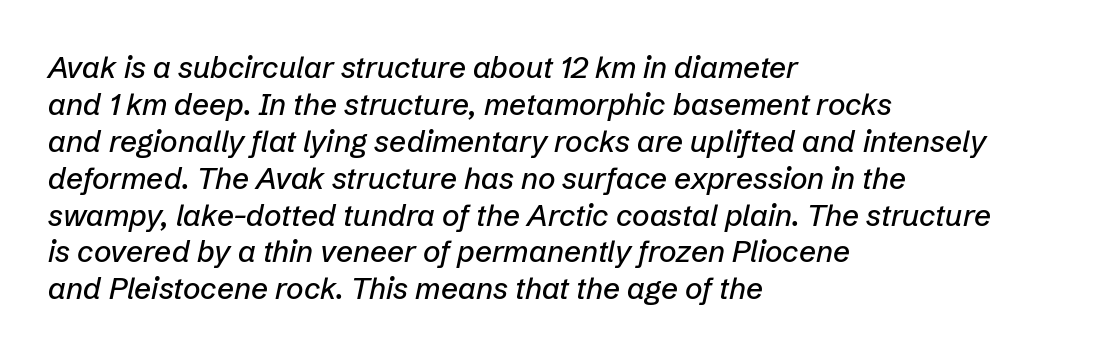
Q: Is the text italic (slanted)? A: Yes, it leans right by about 12 degrees.
Q: Is the text underlined? A: No.
Q: How is the paragraph aligned? A: Left-aligned.
Q: Is the spacing between letters normal or unusually wide? A: Normal.
Q: Width (condensed, normal, or wide)? A: Normal.
Q: Stroke contrast? A: Low.
Q: x-height? A: Medium.
Q: Monospaced? A: No.
